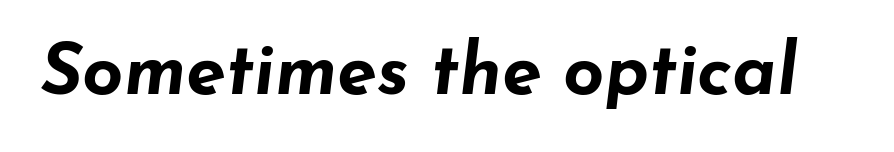
Any mark beneath the type? The region is blank. Do the characters align in a grid? No, the font is proportional. How are the letters spaced? Ordinarily, with no added tracking. A full-strength bold gives these letters their thick strokes. Emphasis-style slanted type is in use.
